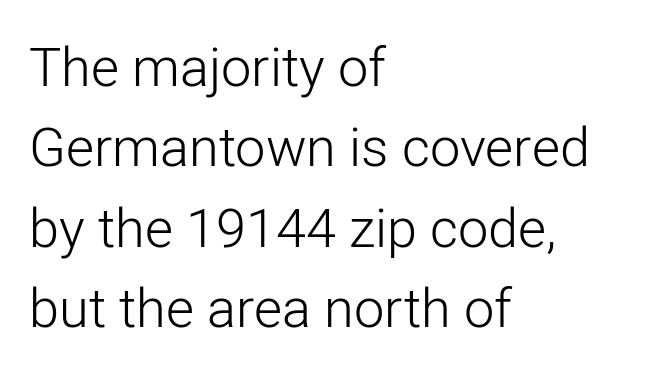
Q: Is the text bold? A: No.
Q: Is the text italic (slanted)? A: No, it is upright.
Q: Is the typeface a serif or a sans-serif typeface? A: Sans-serif.
Q: Is the text underlined? A: No.
Q: How is the paragraph aligned? A: Left-aligned.
Q: Is the spacing between letters normal or unusually wide? A: Normal.
Q: Is the spacing between lines tight, normal or loose? A: Normal.
Q: Width (condensed, normal, or wide)? A: Normal.
Q: Stroke contrast? A: Low.
Q: x-height? A: Medium.
Q: Monospaced? A: No.
